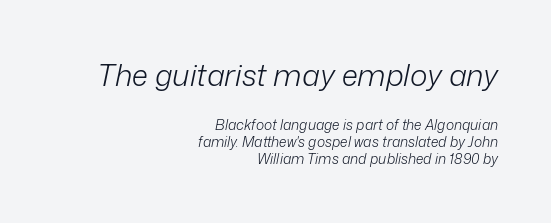
Q: Is the text bold? A: No.
Q: Is the text italic (slanted)? A: Yes, it leans right by about 12 degrees.
Q: Is the text underlined? A: No.
Q: How is the paragraph aligned? A: Right-aligned.
Q: Is the spacing between letters normal or unusually wide? A: Normal.
Q: Which block of text is set in a larger size, the first (top) or the second (bottom)? A: The first (top) one.
Q: Width (condensed, normal, or wide)? A: Normal.
Q: Stroke contrast? A: Low.
Q: x-height? A: Medium.
Q: Monospaced? A: No.
